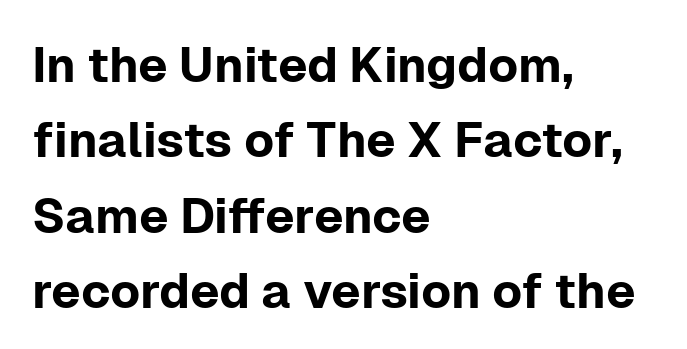
The image shows 49 px sans-serif type, upright; set left-aligned, normal line spacing (1.54x), normal letter spacing, not underlined; low stroke contrast and a medium x-height.
